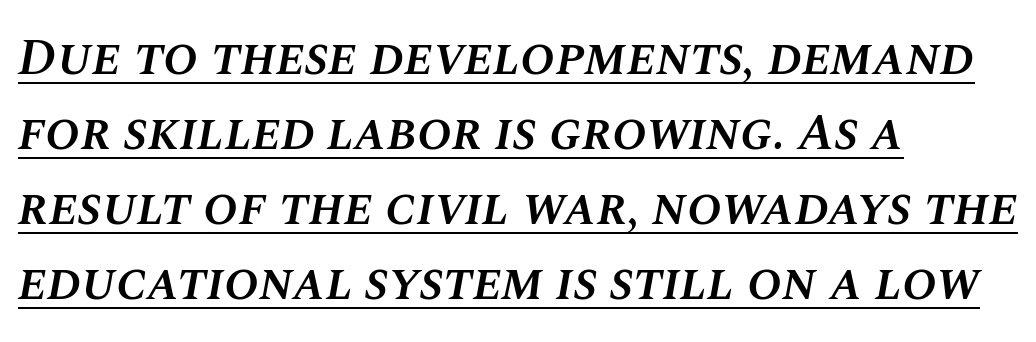
The image shows 52 px semibold type, italic (leaning right); set left-aligned, normal line spacing (1.44x), normal letter spacing, underlined; medium stroke contrast and a large x-height.
